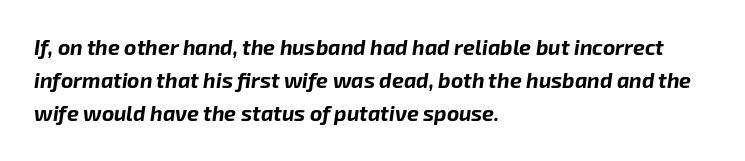
Q: Is the text bold? A: Yes.
Q: Is the text italic (slanted)? A: Yes, it leans right by about 8 degrees.
Q: Is the text underlined? A: No.
Q: How is the paragraph aligned? A: Left-aligned.
Q: Is the spacing between letters normal or unusually wide? A: Normal.
Q: Is the spacing between lines tight, normal or loose? A: Normal.
